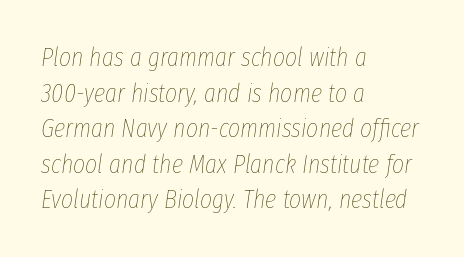
{"italic": "yes", "lean": "right", "slant_degrees": 8, "bold": "no", "underline": "no", "align": "left", "line_spacing": "normal", "line_spacing_ratio": 1.37, "letter_spacing": "normal", "letter_spacing_em": 0.0, "glyph_px": 26}
